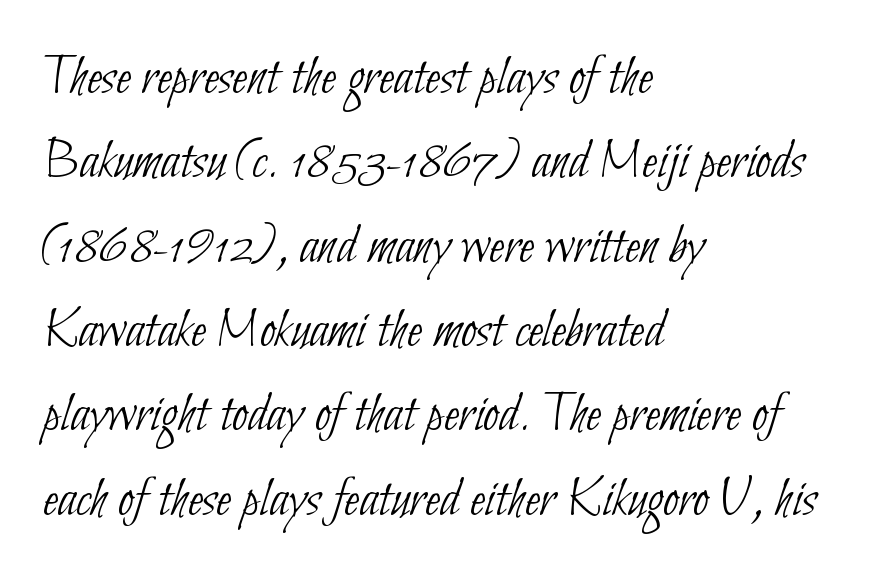
The image shows 57 px thin, condensed sans-serif type; set left-aligned, normal line spacing (1.48x), normal letter spacing, not underlined; low stroke contrast and a small x-height.
